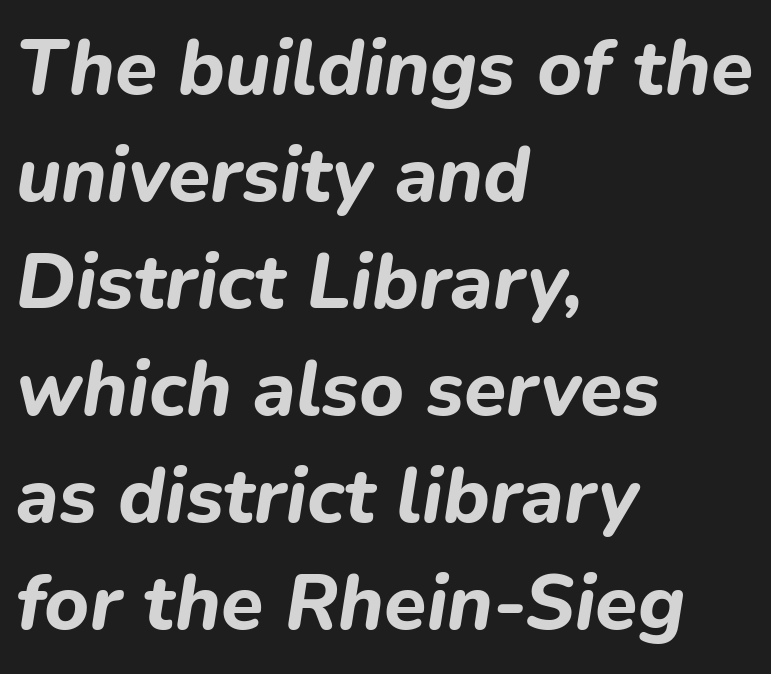
Q: Is the text bold? A: Yes.
Q: Is the text italic (slanted)? A: Yes, it leans right by about 9 degrees.
Q: Is the text underlined? A: No.
Q: How is the paragraph aligned? A: Left-aligned.
Q: Is the spacing between letters normal or unusually wide? A: Normal.
Q: Is the spacing between lines tight, normal or loose? A: Normal.
Q: Width (condensed, normal, or wide)? A: Normal.
Q: Stroke contrast? A: Low.
Q: x-height? A: Medium.
Q: Monospaced? A: No.
